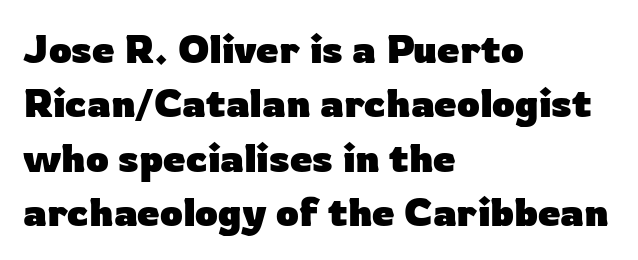
The image shows 40 px heavy sans-serif type, upright; set left-aligned, normal line spacing (1.36x), normal letter spacing, not underlined; low stroke contrast and a medium x-height.
